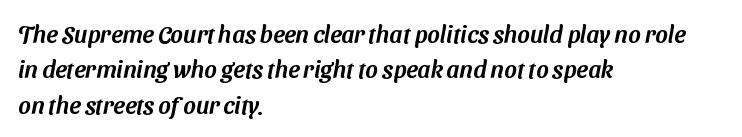
Q: Is the text underlined? A: No.
Q: How is the paragraph aligned? A: Left-aligned.
Q: Is the spacing between letters normal or unusually wide? A: Normal.
Q: Is the spacing between lines tight, normal or loose? A: Normal.
